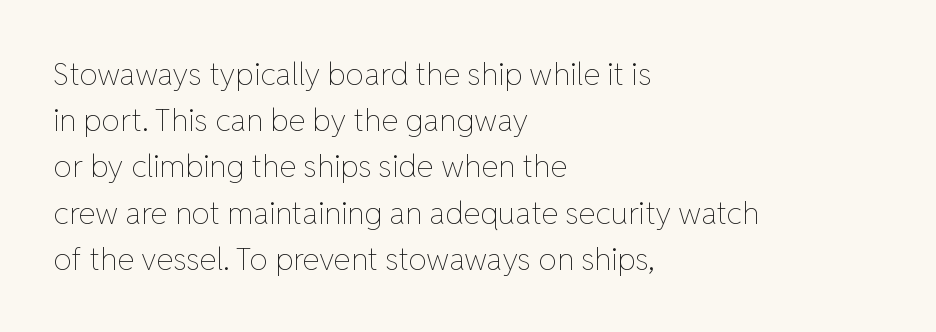
{"italic": "no", "bold": "no", "weight": "thin", "width": "normal", "stroke_contrast": "low", "x_height": "medium", "monospaced": "no", "underline": "no", "align": "left", "line_spacing": "normal", "line_spacing_ratio": 1.49, "letter_spacing": "normal", "letter_spacing_em": 0.0, "glyph_px": 31}
